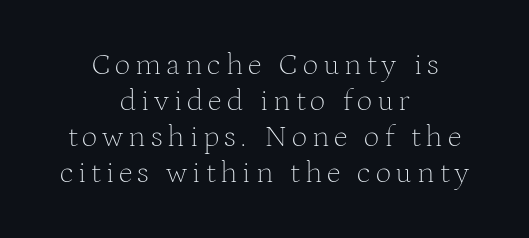
{"serif": "yes", "italic": "no", "bold": "no", "weight": "thin", "width": "normal", "stroke_contrast": "medium", "x_height": "medium", "monospaced": "no", "underline": "no", "align": "center", "line_spacing_ratio": 1.16, "glyph_px": 31}
